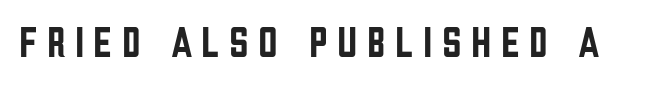
Q: Is the text italic (slanted)? A: No, it is upright.
Q: Is the typeface a serif or a sans-serif typeface? A: Sans-serif.
Q: Is the text underlined? A: No.
Q: Is the spacing between letters normal or unusually wide? A: Unusually wide.
Q: Width (condensed, normal, or wide)? A: Condensed.
Q: Stroke contrast? A: Low.
Q: x-height? A: Large.
Q: Monospaced? A: No.
